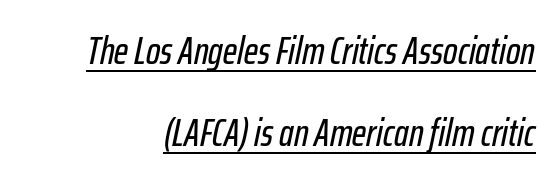
This sample carries an underscore along the baseline area. Nobody touched the tracking dial on this one. Notice the wide empty band between every row — that's loose leading. Proportional: the letters do not fall into vertical columns. The font's italic variant was chosen for this text.
